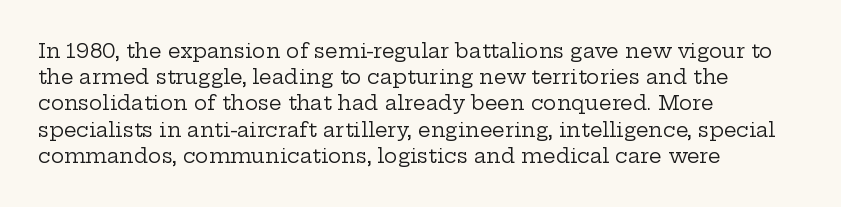
The image shows 20 px text type, upright; set left-aligned, normal line spacing (1.31x), normal letter spacing, not underlined.
